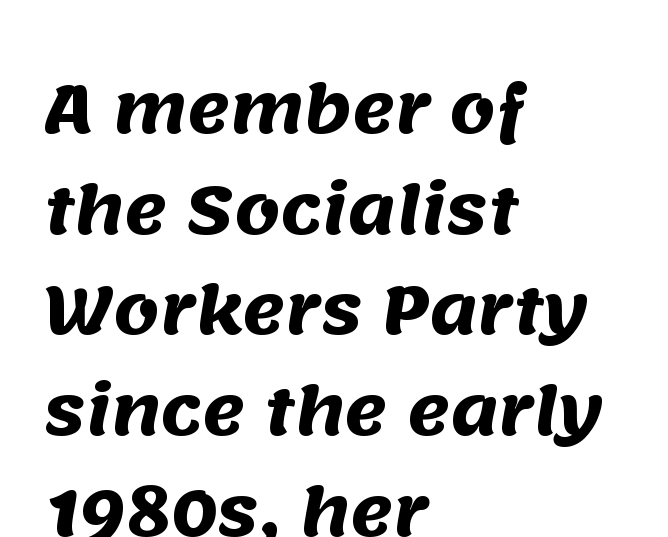
{"serif": "no", "bold": "yes", "weight": "heavy", "width": "normal", "stroke_contrast": "medium", "x_height": "large", "monospaced": "no", "underline": "no", "align": "left", "line_spacing": "normal", "line_spacing_ratio": 1.55, "letter_spacing": "normal", "letter_spacing_em": 0.0, "glyph_px": 65}
